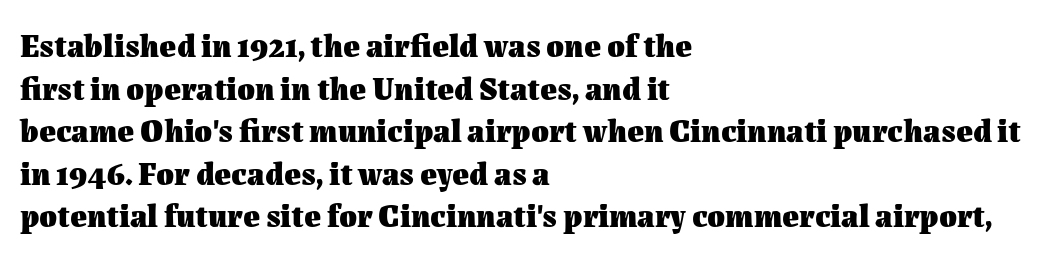
Q: Is the text bold? A: Yes.
Q: Is the text italic (slanted)? A: No, it is upright.
Q: Is the text underlined? A: No.
Q: How is the paragraph aligned? A: Left-aligned.
Q: Is the spacing between letters normal or unusually wide? A: Normal.
Q: Is the spacing between lines tight, normal or loose? A: Normal.
Q: Width (condensed, normal, or wide)? A: Normal.
Q: Stroke contrast? A: Medium.
Q: x-height? A: Medium.
Q: Monospaced? A: No.
